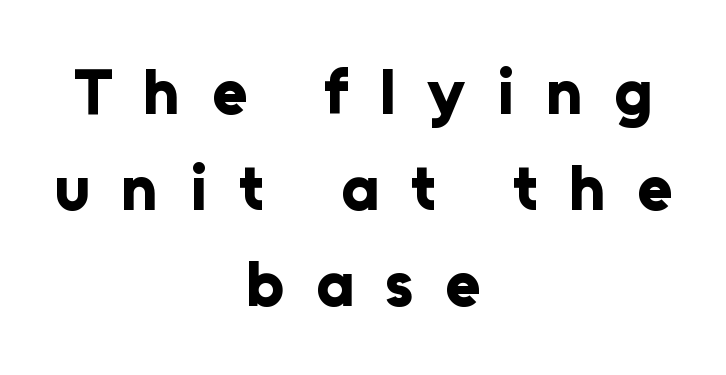
Font category for this specimen: sans-serif. Students, this is bold: see how much ink each stroke carries. The passage is arranged like a title page — every line centered. Between one letter and the next there's a generous, obvious gap.
